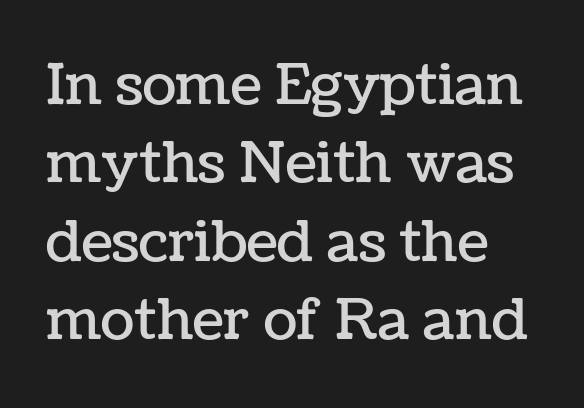
The type sits square on the baseline with zero lean. A typesetter would call this proportional, since set widths differ per character. Inter-character spacing is left at the font's built-in metrics. Where is the straight margin? On the left. One glance says typical: line gaps are just what's usual. Nobody drew a line under any word here.
